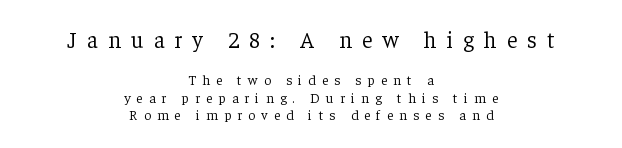
The image shows 23 px text type, upright; set centered, line spacing 1.22x, unusually wide letter spacing (+0.44 em), not underlined; the first (top) block is 1.64x larger.
